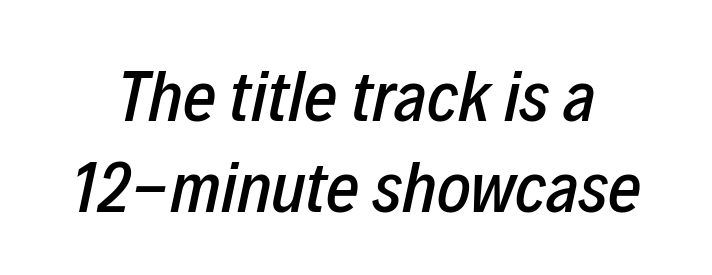
Q: Is the text italic (slanted)? A: Yes, it leans right by about 12 degrees.
Q: Is the text underlined? A: No.
Q: Is the spacing between letters normal or unusually wide? A: Normal.
Q: Is the spacing between lines tight, normal or loose? A: Normal.
Q: Width (condensed, normal, or wide)? A: Condensed.
Q: Stroke contrast? A: Low.
Q: x-height? A: Medium.
Q: Monospaced? A: No.
